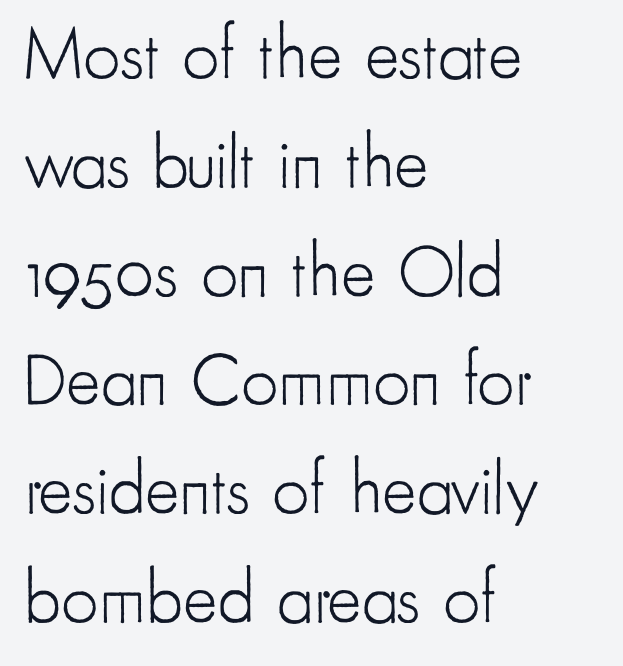
Q: Is the text bold? A: No.
Q: Is the text italic (slanted)? A: No, it is upright.
Q: Is the typeface a serif or a sans-serif typeface? A: Sans-serif.
Q: Is the text underlined? A: No.
Q: How is the paragraph aligned? A: Left-aligned.
Q: Is the spacing between letters normal or unusually wide? A: Normal.
Q: Is the spacing between lines tight, normal or loose? A: Normal.
Q: Width (condensed, normal, or wide)? A: Condensed.
Q: Stroke contrast? A: Low.
Q: x-height? A: Small.
Q: Monospaced? A: No.
